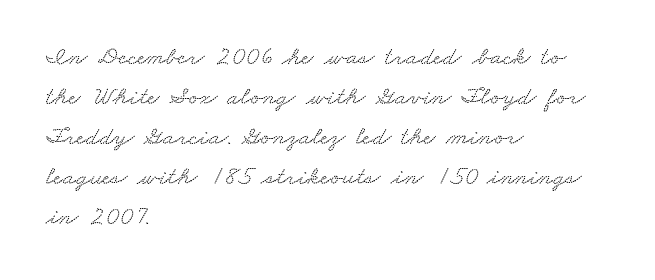
{"underline": "no", "align": "left", "line_spacing": "normal", "line_spacing_ratio": 1.54, "letter_spacing": "normal", "letter_spacing_em": 0.0, "glyph_px": 26}
